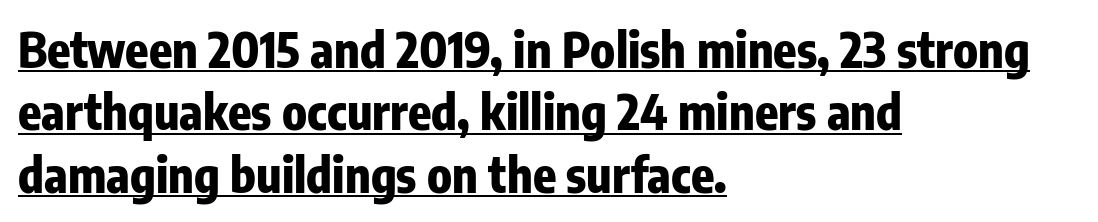
Q: Is the text bold? A: Yes.
Q: Is the text italic (slanted)? A: No, it is upright.
Q: Is the typeface a serif or a sans-serif typeface? A: Sans-serif.
Q: Is the text underlined? A: Yes.
Q: How is the paragraph aligned? A: Left-aligned.
Q: Is the spacing between letters normal or unusually wide? A: Normal.
Q: Is the spacing between lines tight, normal or loose? A: Normal.
Q: Width (condensed, normal, or wide)? A: Condensed.
Q: Stroke contrast? A: Low.
Q: x-height? A: Medium.
Q: Monospaced? A: No.
